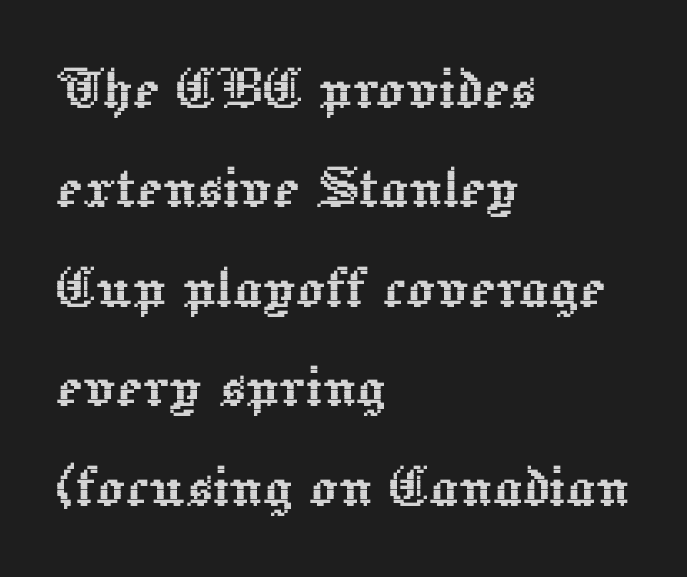
{"italic": "no", "width": "normal", "x_height": "medium", "monospaced": "no", "underline": "no", "align": "left", "line_spacing": "normal", "line_spacing_ratio": 1.42, "letter_spacing": "normal", "letter_spacing_em": 0.0, "glyph_px": 70}
